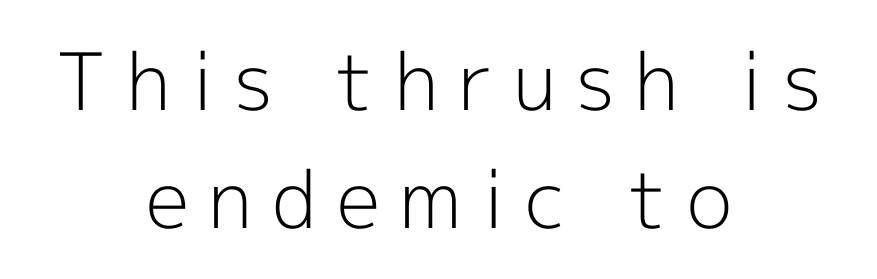
The line texture is sparse and dotted thanks to wide tracking. Lines of text with bare space underneath. These lines were composed using upright roman letters. Note the varied advance widths — an 'i' is clearly narrower than an 'm'. The font family rendered here belongs to the sans-serif group. Notice how the passage keeps no hard edge, just a central spine.
